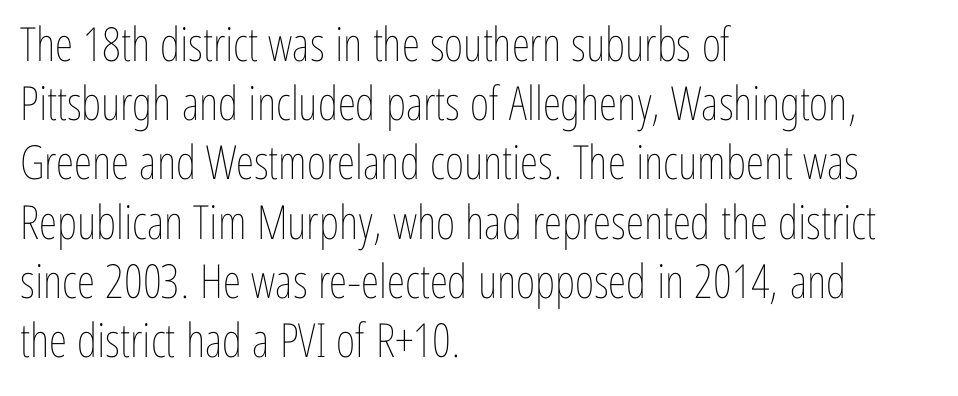
Q: Is the text bold? A: No.
Q: Is the text italic (slanted)? A: No, it is upright.
Q: Is the text underlined? A: No.
Q: How is the paragraph aligned? A: Left-aligned.
Q: Is the spacing between letters normal or unusually wide? A: Normal.
Q: Is the spacing between lines tight, normal or loose? A: Normal.
Q: Width (condensed, normal, or wide)? A: Condensed.
Q: Stroke contrast? A: Low.
Q: x-height? A: Medium.
Q: Monospaced? A: No.
